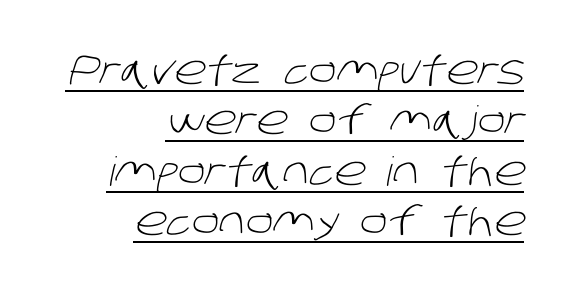
{"serif": "no", "bold": "no", "weight": "light", "width": "normal", "stroke_contrast": "low", "x_height": "large", "monospaced": "no", "underline": "yes", "align": "right", "line_spacing": "normal", "line_spacing_ratio": 1.26, "letter_spacing": "normal", "letter_spacing_em": 0.0, "glyph_px": 40}
